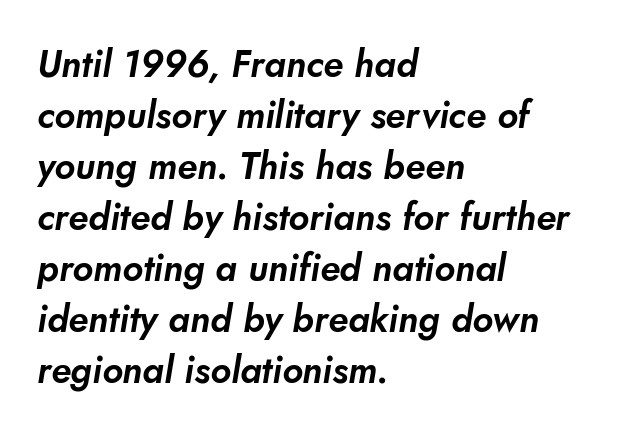
{"serif": "no", "width": "normal", "stroke_contrast": "low", "x_height": "small", "monospaced": "no", "underline": "no", "align": "left", "line_spacing": "normal", "line_spacing_ratio": 1.38, "letter_spacing": "normal", "letter_spacing_em": 0.0, "glyph_px": 37}
